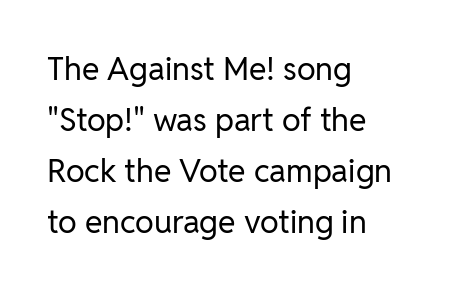
{"serif": "no", "italic": "no", "bold": "no", "weight": "regular", "width": "normal", "stroke_contrast": "low", "x_height": "medium", "monospaced": "no", "underline": "no", "align": "left", "line_spacing": "normal", "line_spacing_ratio": 1.59, "letter_spacing": "normal", "letter_spacing_em": 0.0, "glyph_px": 32}
